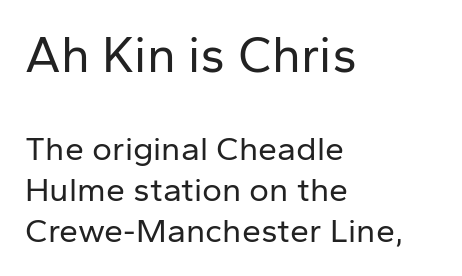
Plain, unruled lines of type. Do the characters align in a grid? No, the font is proportional. A sans-serif font was chosen for this passage. The tracking reads as untouched default to a designer's eye. The strokes are not fattened; the text isn't bold.
